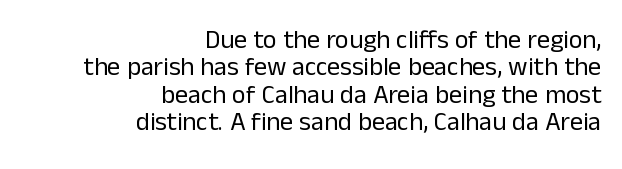
Q: Is the text bold? A: No.
Q: Is the text italic (slanted)? A: No, it is upright.
Q: Is the text underlined? A: No.
Q: How is the paragraph aligned? A: Right-aligned.
Q: Is the spacing between letters normal or unusually wide? A: Normal.
Q: Is the spacing between lines tight, normal or loose? A: Tight.
